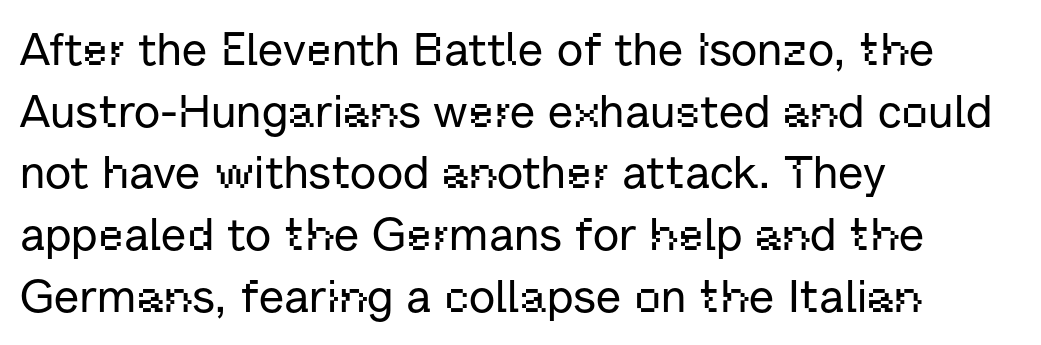
Designer's note — italics off, roman on. The glyphs in this specimen are sans serif. The strip under each line holds only bare page. Normally led — the rows are evenly, conventionally spaced.
